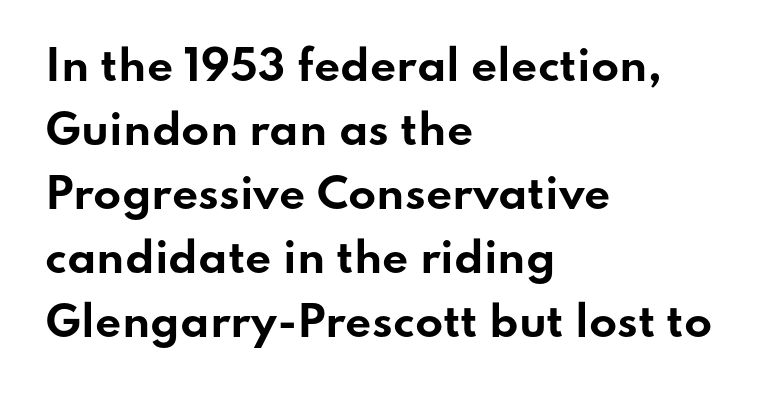
Looks like regular typesetting: each glyph gets only the width it needs. The gap between lines stays unmarked. This sample uses an upright cut, with every glyph sitting square on the baseline. A sans-serif font was chosen for this passage. Here the glyphs are tracked normally, forming tight word shapes. Plenty of ink on the page — the face is bold.
